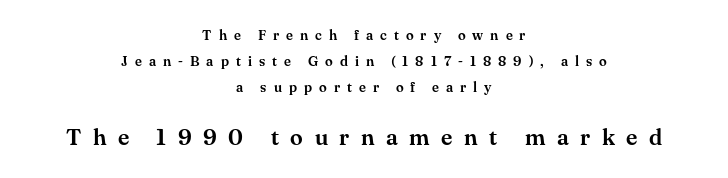
Q: Is the text italic (slanted)? A: No, it is upright.
Q: Is the text underlined? A: No.
Q: How is the paragraph aligned? A: Centered.
Q: Is the spacing between letters normal or unusually wide? A: Unusually wide.
Q: Which block of text is set in a larger size, the first (top) or the second (bottom)? A: The second (bottom) one.
